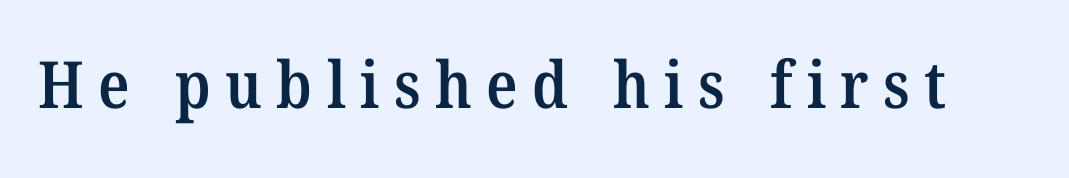
The image shows 65 px semibold serif type; set unusually wide letter spacing (+0.22 em), not underlined; medium stroke contrast and a medium x-height.
